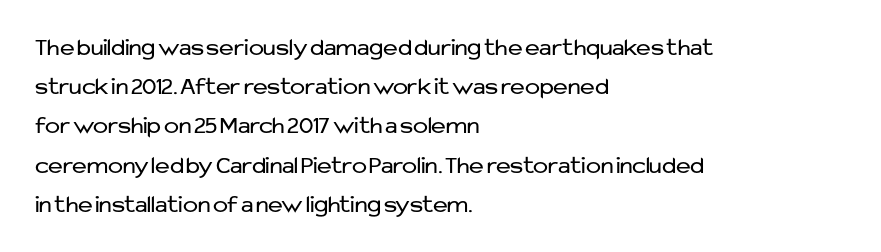
Q: Is the text bold? A: No.
Q: Is the text italic (slanted)? A: No, it is upright.
Q: Is the text underlined? A: No.
Q: How is the paragraph aligned? A: Left-aligned.
Q: Is the spacing between letters normal or unusually wide? A: Normal.
Q: Is the spacing between lines tight, normal or loose? A: Normal.
